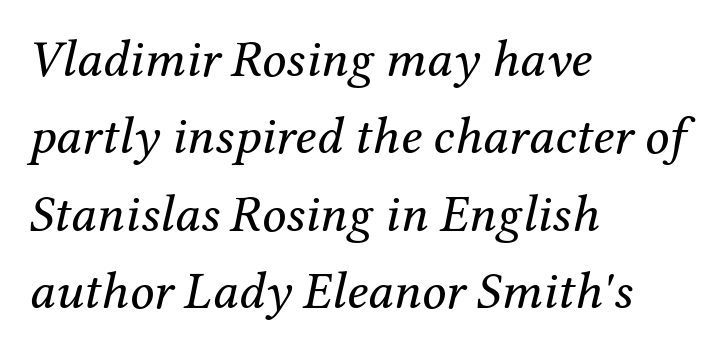
The image shows 53 px regular-weight serif type, italic (leaning right); set left-aligned, normal line spacing (1.46x), normal letter spacing, not underlined; medium stroke contrast and a medium x-height.
